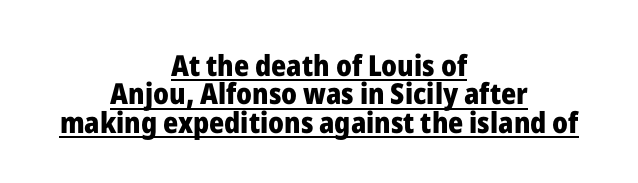
The image shows 29 px heavy sans-serif type, upright; set centered, tight line spacing (0.98x), normal letter spacing, underlined; low stroke contrast and a medium x-height.
